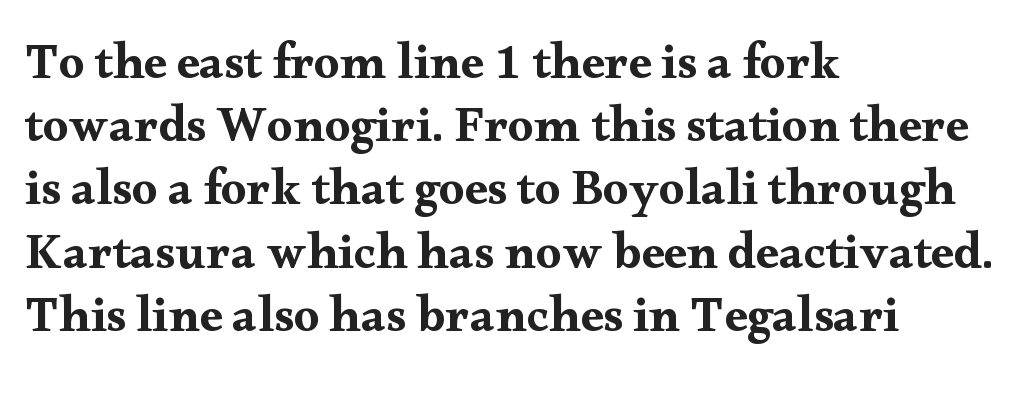
The type is set solid horizontally, with unmodified tracking. The passage shown is typeset with a serif family. A bare baseline throughout the passage. Notice how the passage keeps a crisp vertical edge on the left only. The typography opts for an upright posture over an oblique one. The face used here is proportionally spaced, like ordinary book or web type.
